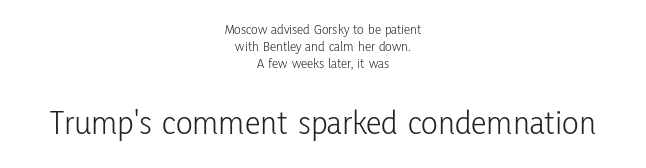
{"serif": "no", "italic": "no", "bold": "no", "weight": "light", "width": "condensed", "stroke_contrast": "low", "x_height": "medium", "monospaced": "no", "underline": "no", "align": "center", "line_spacing_ratio": 1.23, "letter_spacing": "normal", "letter_spacing_em": 0.0, "larger_block": "second", "size_ratio": 2.5, "glyph_px": 35}
